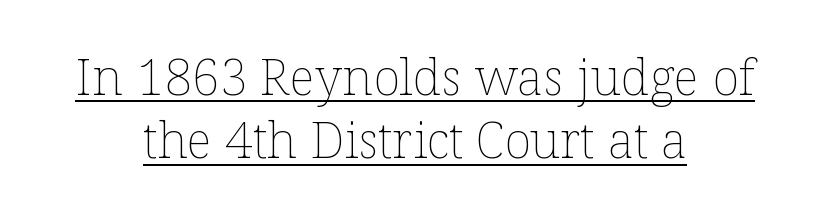
{"italic": "no", "bold": "no", "weight": "thin", "width": "normal", "stroke_contrast": "low", "x_height": "medium", "monospaced": "no", "underline": "yes", "align": "center", "line_spacing": "normal", "line_spacing_ratio": 1.27, "letter_spacing": "normal", "letter_spacing_em": 0.0, "glyph_px": 50}
